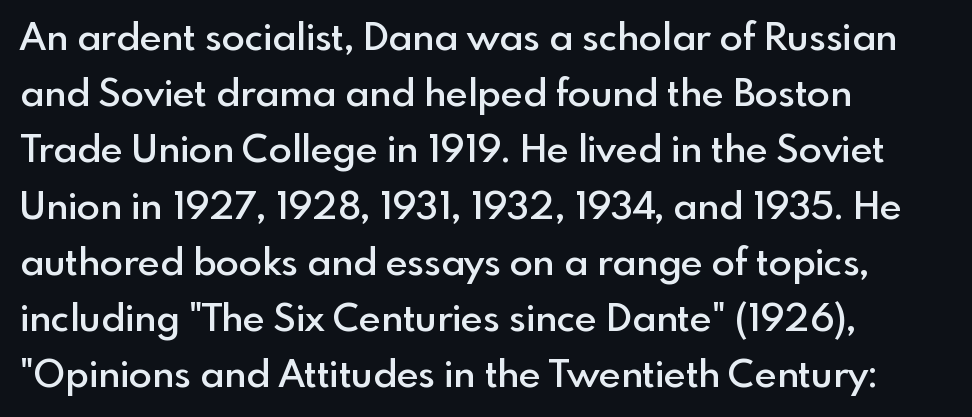
Q: Is the text bold? A: Semi-bold.
Q: Is the text italic (slanted)? A: No, it is upright.
Q: Is the typeface a serif or a sans-serif typeface? A: Sans-serif.
Q: Is the text underlined? A: No.
Q: How is the paragraph aligned? A: Left-aligned.
Q: Is the spacing between letters normal or unusually wide? A: Normal.
Q: Is the spacing between lines tight, normal or loose? A: Normal.
Q: Width (condensed, normal, or wide)? A: Normal.
Q: x-height? A: Small.
Q: Monospaced? A: No.
